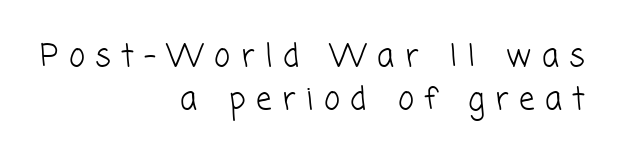
Q: Is the text bold? A: No.
Q: Is the typeface a serif or a sans-serif typeface? A: Sans-serif.
Q: Is the text underlined? A: No.
Q: How is the paragraph aligned? A: Right-aligned.
Q: Is the spacing between letters normal or unusually wide? A: Unusually wide.
Q: Is the spacing between lines tight, normal or loose? A: Normal.
Q: Width (condensed, normal, or wide)? A: Normal.
Q: Stroke contrast? A: Low.
Q: x-height? A: Medium.
Q: Monospaced? A: No.
